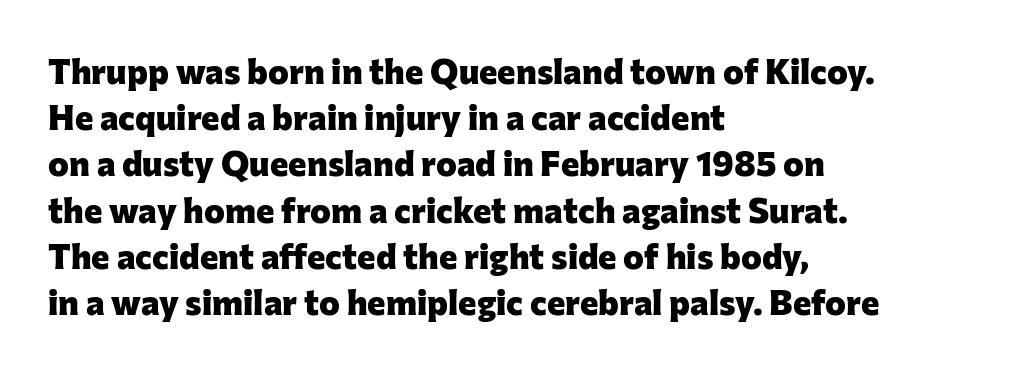
Bare-footed words on every line. Plenty of ink on the page — the face is bold. Does the type have serifs? No, each stem ends abruptly. Ascenders rise straight up at ninety degrees.
